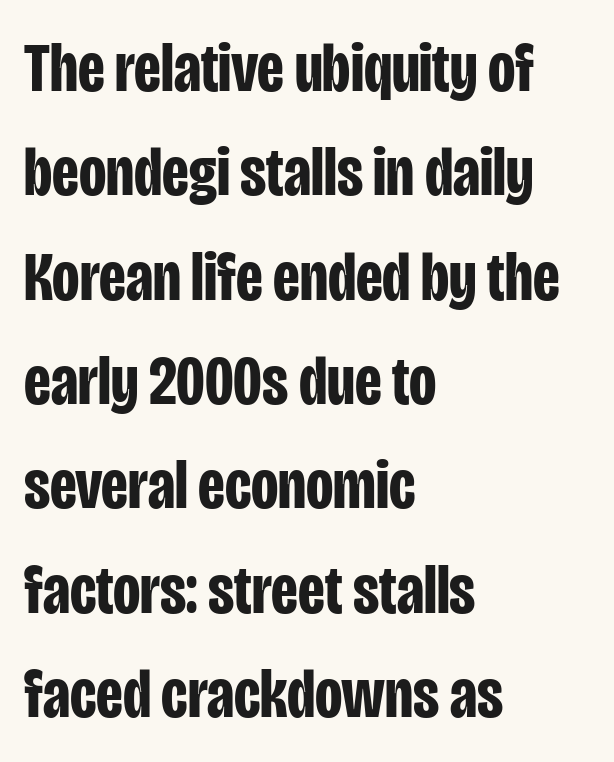
Whoever set this chose a conventional vertical rhythm. If you drew a line through each stem, it would be perfectly vertical. The paragraph shown leans on its left margin. This is heavy type, rendered in bold.
